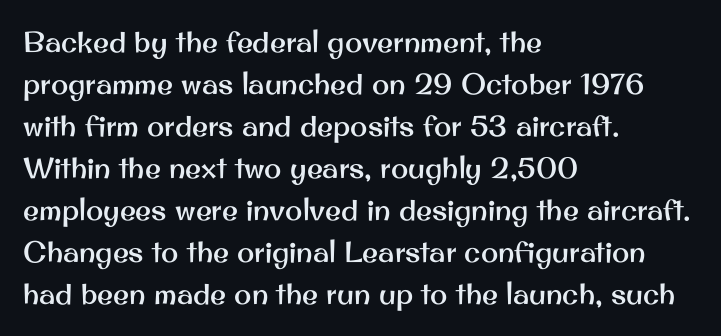
{"serif": "no", "italic": "no", "width": "normal", "stroke_contrast": "medium", "x_height": "small", "monospaced": "no", "underline": "no", "align": "left", "line_spacing": "normal", "line_spacing_ratio": 1.45, "letter_spacing": "normal", "letter_spacing_em": 0.0, "glyph_px": 29}
